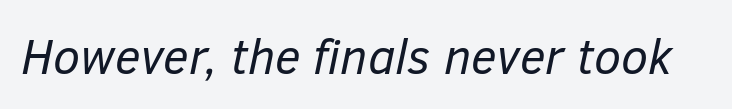
{"italic": "yes", "lean": "right", "slant_degrees": 12, "bold": "no", "weight": "regular", "width": "normal", "stroke_contrast": "low", "x_height": "medium", "monospaced": "no", "underline": "no", "letter_spacing": "normal", "letter_spacing_em": 0.0, "glyph_px": 49}
